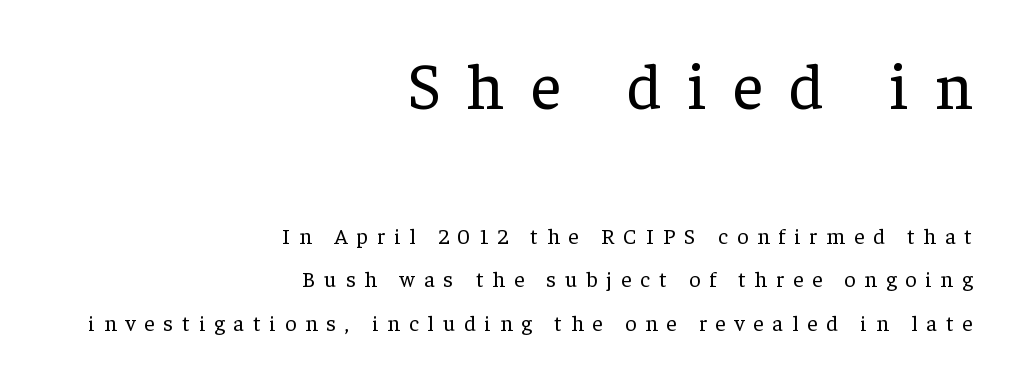
The image shows 65 px regular-weight serif type, upright; set right-aligned, loose line spacing (1.97x), unusually wide letter spacing (+0.41 em), not underlined; the first (top) block is 2.95x larger; low stroke contrast and a medium x-height.
